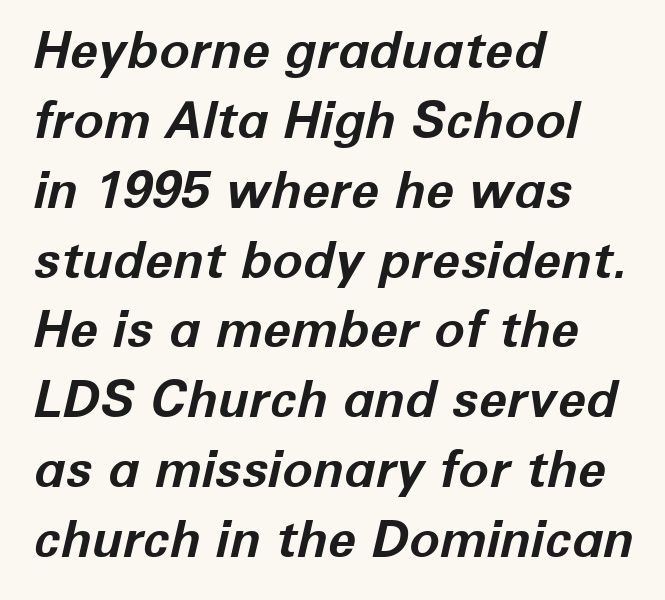
Left-aligned paragraph, ragged on the right. Quick note: underline off. On the weight axis this lands at bold, roughly 700. Each new line begins a customary step beneath the previous one. Standard letterfit; no display-style spreading of the glyphs. Characters are canted at an angle relative to the baseline's perpendicular.
